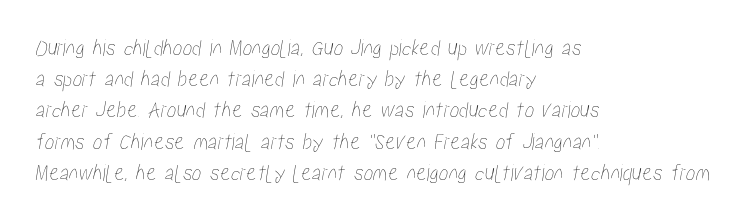
The image shows 24 px text type; set left-aligned, normal line spacing (1.3x), normal letter spacing, not underlined.
